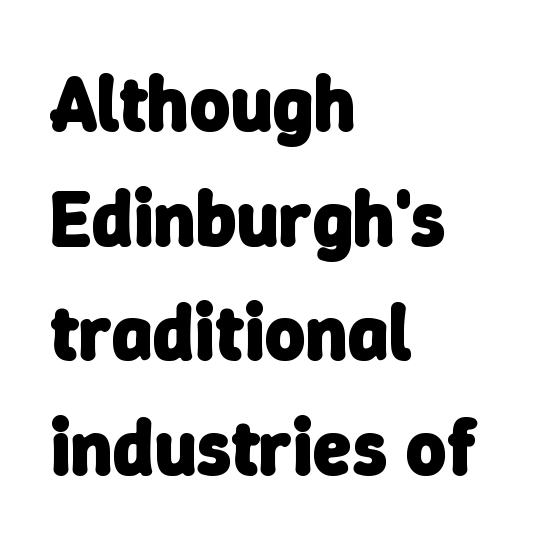
Leading matches the norm, producing a regular column. This sample is left-justified, so line endings fall wherever the words run out. Do the characters align in a grid? No, the font is proportional. Nobody touched the tracking dial on this one. Each row of text sits above clean, open space. The rendering uses a bold face; every stroke is thick and dark.
